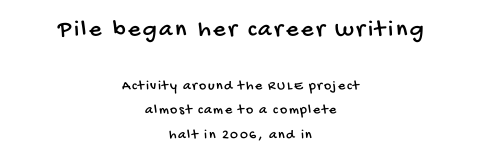
The image shows 24 px text type; set centered, line spacing 1.77x, not underlined; the first (top) block is 1.71x larger.
